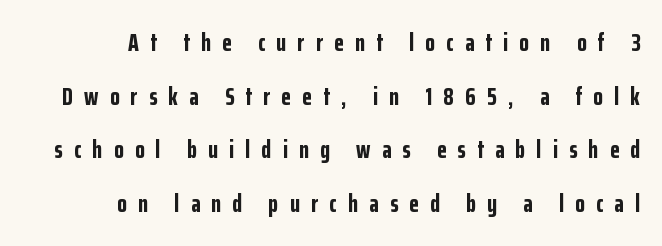
{"italic": "no", "bold": "yes", "underline": "no", "align": "right", "line_spacing": "loose", "line_spacing_ratio": 2.15, "letter_spacing": "wide", "letter_spacing_em": 0.45, "glyph_px": 25}
